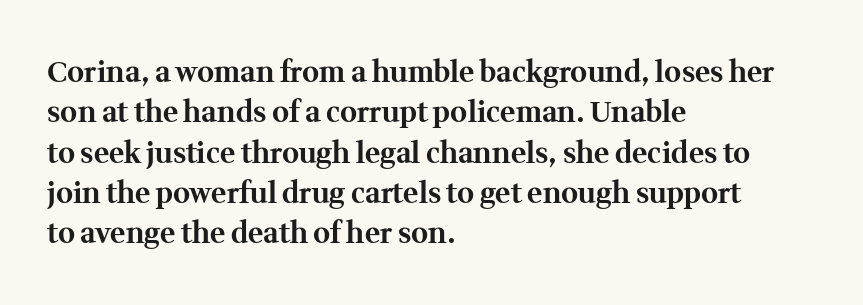
{"serif": "yes", "italic": "no", "bold": "yes", "weight": "bold", "width": "normal", "stroke_contrast": "medium", "x_height": "medium", "monospaced": "no", "underline": "no", "align": "left", "line_spacing": "normal", "line_spacing_ratio": 1.39, "letter_spacing": "normal", "letter_spacing_em": 0.0, "glyph_px": 29}
